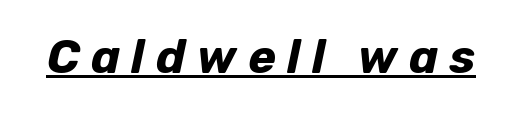
The image shows 47 px bold type, italic (leaning right); set unusually wide letter spacing (+0.24 em), underlined; low stroke contrast and a medium x-height.
